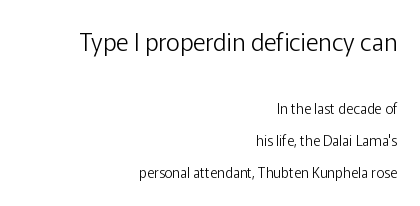
Q: Is the text bold? A: No.
Q: Is the text italic (slanted)? A: No, it is upright.
Q: Is the text underlined? A: No.
Q: How is the paragraph aligned? A: Right-aligned.
Q: Is the spacing between letters normal or unusually wide? A: Normal.
Q: Is the spacing between lines tight, normal or loose? A: Loose.
Q: Which block of text is set in a larger size, the first (top) or the second (bottom)? A: The first (top) one.
